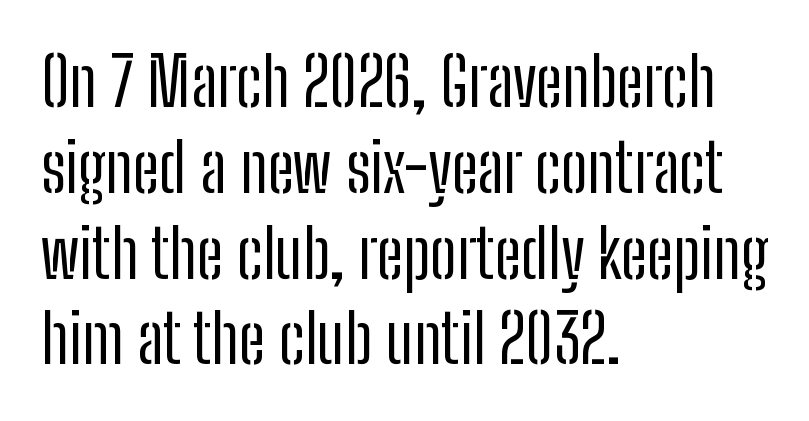
The image shows 67 px regular-weight, condensed sans-serif type, upright; set left-aligned, normal line spacing (1.28x), normal letter spacing, not underlined; low stroke contrast and a medium x-height.
